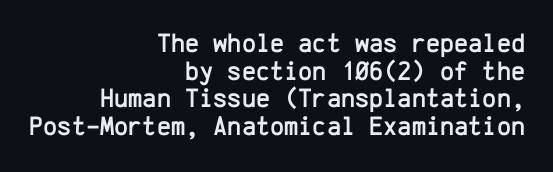
The image shows 27 px text type, upright; set right-aligned, tight line spacing (1.02x), normal letter spacing, not underlined.
